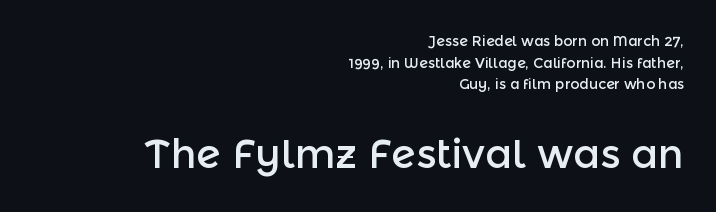
Q: Is the text italic (slanted)? A: No, it is upright.
Q: Is the typeface a serif or a sans-serif typeface? A: Sans-serif.
Q: Is the text underlined? A: No.
Q: How is the paragraph aligned? A: Right-aligned.
Q: Is the spacing between letters normal or unusually wide? A: Normal.
Q: Is the spacing between lines tight, normal or loose? A: Normal.
Q: Which block of text is set in a larger size, the first (top) or the second (bottom)? A: The second (bottom) one.
Q: Width (condensed, normal, or wide)? A: Normal.
Q: x-height? A: Medium.
Q: Monospaced? A: No.
